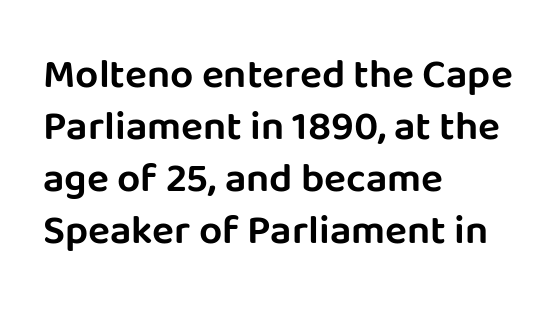
Q: Is the text italic (slanted)? A: No, it is upright.
Q: Is the typeface a serif or a sans-serif typeface? A: Sans-serif.
Q: Is the text underlined? A: No.
Q: How is the paragraph aligned? A: Left-aligned.
Q: Is the spacing between letters normal or unusually wide? A: Normal.
Q: Is the spacing between lines tight, normal or loose? A: Normal.
Q: Width (condensed, normal, or wide)? A: Normal.
Q: Stroke contrast? A: Low.
Q: x-height? A: Large.
Q: Monospaced? A: No.
